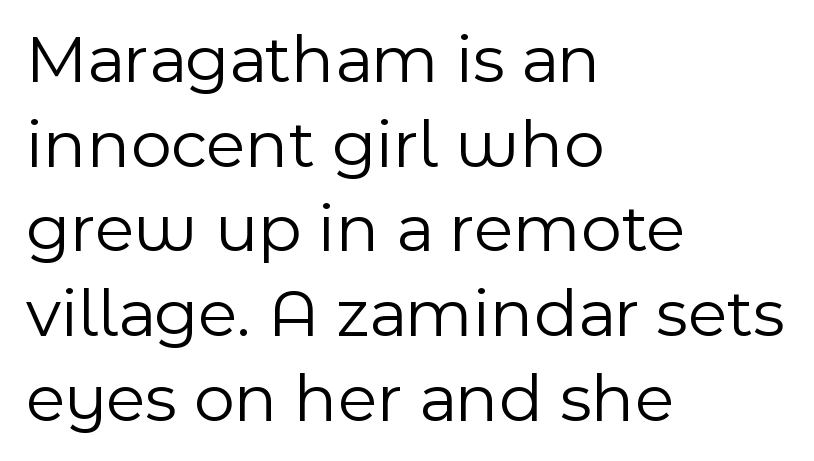
{"serif": "no", "italic": "no", "bold": "no", "weight": "light", "width": "normal", "x_height": "medium", "monospaced": "no", "underline": "no", "align": "left", "line_spacing_ratio": 1.21, "letter_spacing": "normal", "letter_spacing_em": 0.0, "glyph_px": 70}
